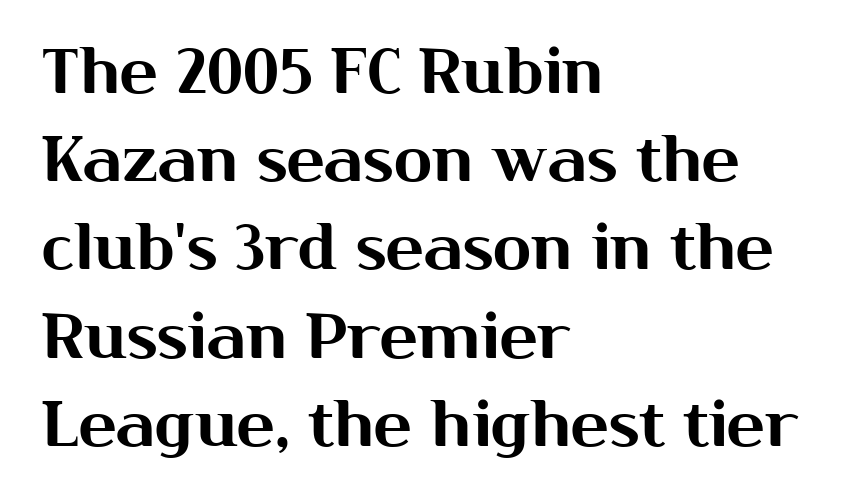
Q: Is the text italic (slanted)? A: No, it is upright.
Q: Is the typeface a serif or a sans-serif typeface? A: Sans-serif.
Q: Is the text underlined? A: No.
Q: How is the paragraph aligned? A: Left-aligned.
Q: Is the spacing between letters normal or unusually wide? A: Normal.
Q: Is the spacing between lines tight, normal or loose? A: Normal.
Q: Width (condensed, normal, or wide)? A: Normal.
Q: Stroke contrast? A: Medium.
Q: x-height? A: Medium.
Q: Monospaced? A: No.
